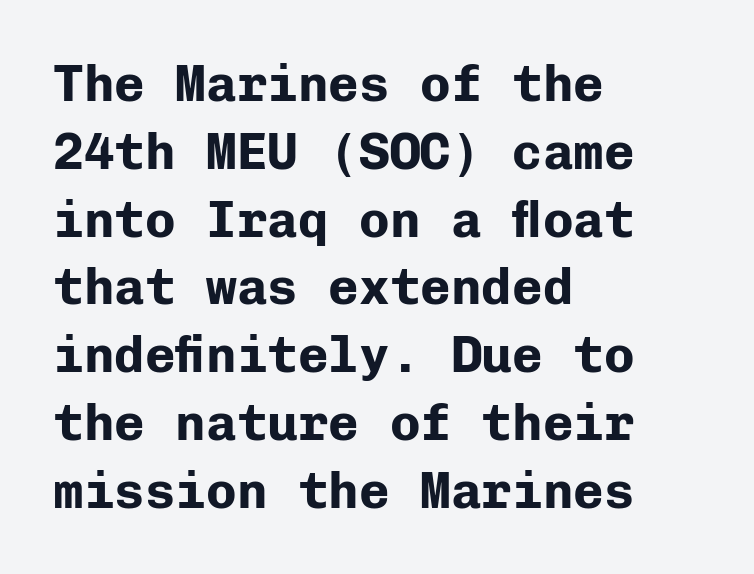
Leftover space on each line is placed entirely after the last word. Fixed-width glyphs throughout — classic coding-font behaviour. Characters follow at the spacing the type designer built in. Italic: no, the glyphs are upright roman. Note: no serifs on the glyphs. Emphasis by weight is at full strength: bold.
